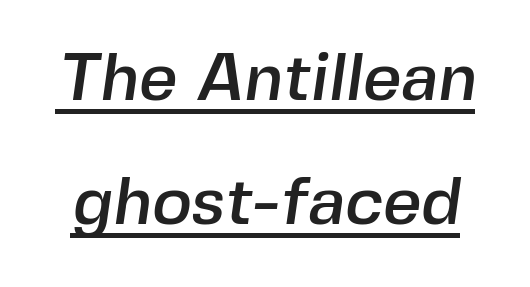
{"serif": "no", "width": "normal", "x_height": "medium", "monospaced": "no", "underline": "yes", "line_spacing_ratio": 1.85, "letter_spacing": "normal", "letter_spacing_em": 0.0, "glyph_px": 67}
